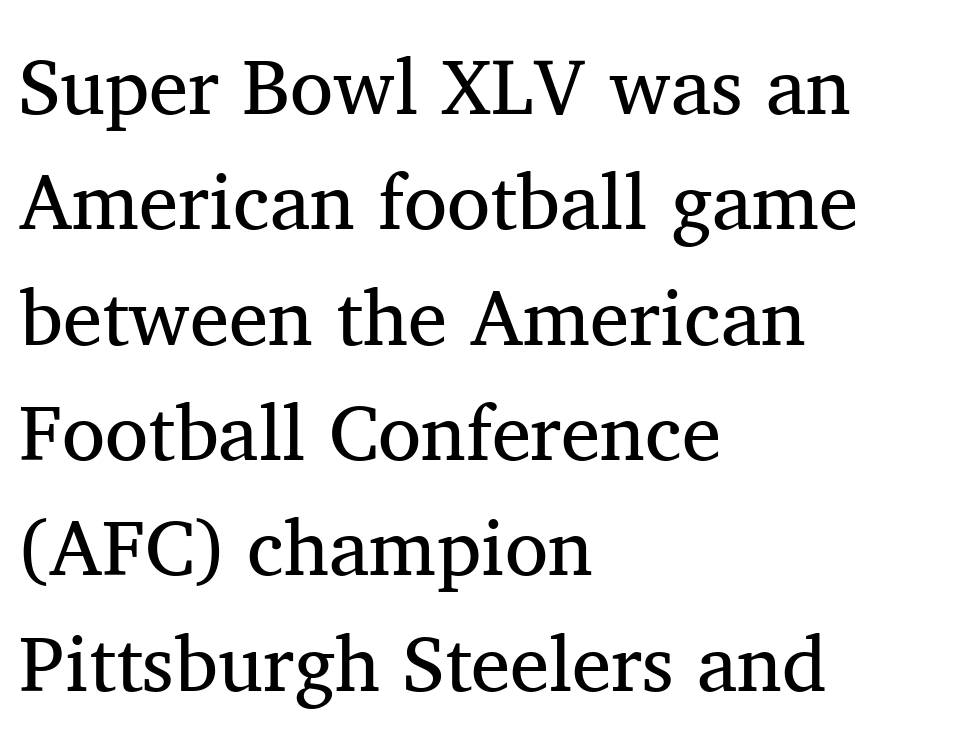
Stems here are at most as thick as an everyday book face. I'd call this a serif setting — the letters wear small feet. The rendering anchors every line to the left-hand side. These lines are rendered in a variable-pitch font. Tracking value appears to be zero — textbook default spacing.
